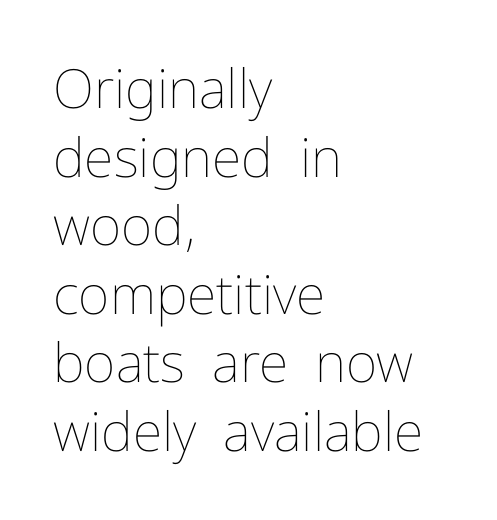
Descender tails drop into unmarked territory. Note the varied advance widths — an 'i' is clearly narrower than an 'm'. Tracking here is standard; glyphs follow each other at the usual distance. Regular leading.
